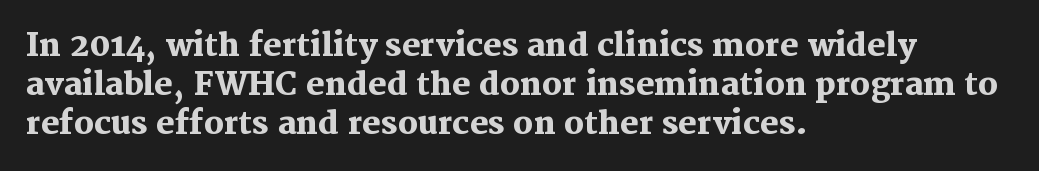
{"serif": "yes", "italic": "no", "bold": "yes", "weight": "heavy", "width": "normal", "stroke_contrast": "medium", "x_height": "medium", "monospaced": "no", "underline": "no", "align": "left", "line_spacing": "normal", "line_spacing_ratio": 1.26, "letter_spacing": "normal", "letter_spacing_em": 0.0, "glyph_px": 31}
